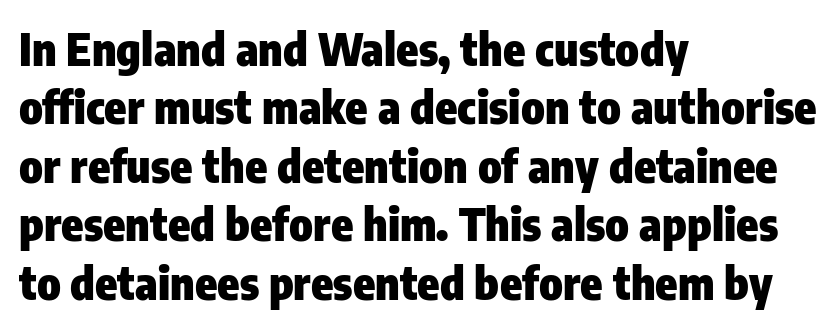
{"serif": "no", "italic": "no", "bold": "yes", "weight": "heavy", "width": "condensed", "stroke_contrast": "low", "x_height": "medium", "monospaced": "no", "underline": "no", "align": "left", "line_spacing": "normal", "line_spacing_ratio": 1.3, "letter_spacing": "normal", "letter_spacing_em": 0.0, "glyph_px": 45}
